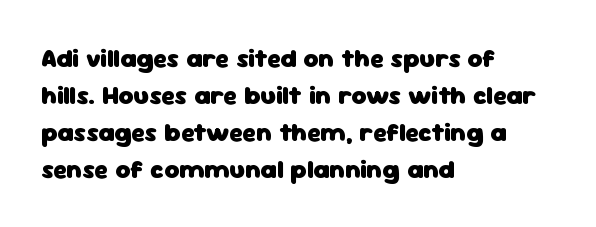
These words are printed bold, with thick strokes throughout. Between one letter and the next there's only the usual sliver of space. The letters stand straight up with perfectly vertical stems. The rendering anchors every line to the left-hand side. The leading is moderate, giving the passage an even texture.
